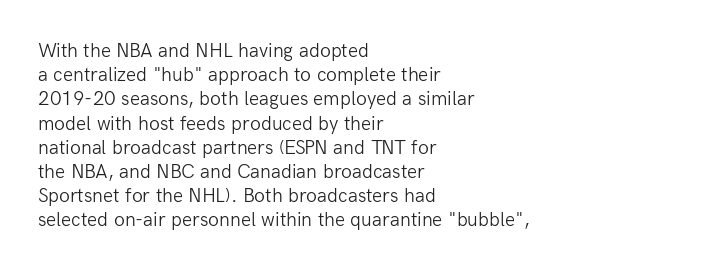
Tall strokes in this sample are plumb rather than angled. Decoration check: the copy has no underline. Words appear dense and cohesive because spacing is normal. The typesetter chose a ragged-right arrangement here.
